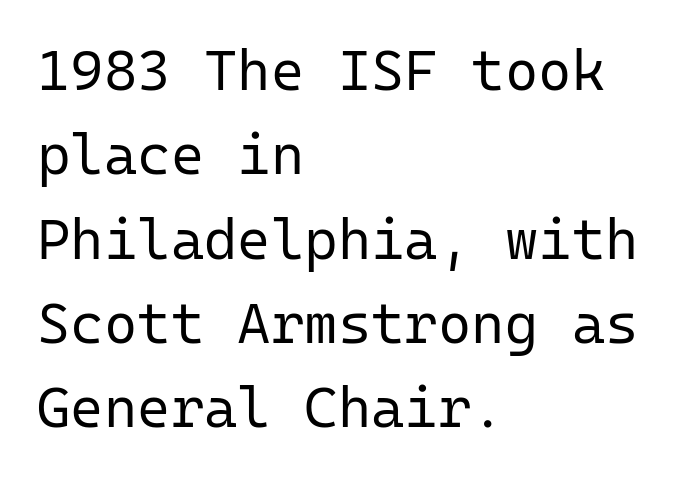
Q: Is the text bold? A: No.
Q: Is the text italic (slanted)? A: No, it is upright.
Q: Is the typeface a serif or a sans-serif typeface? A: Sans-serif.
Q: Is the text underlined? A: No.
Q: How is the paragraph aligned? A: Left-aligned.
Q: Is the spacing between letters normal or unusually wide? A: Normal.
Q: Is the spacing between lines tight, normal or loose? A: Normal.
Q: Width (condensed, normal, or wide)? A: Normal.
Q: Stroke contrast? A: Low.
Q: x-height? A: Medium.
Q: Monospaced? A: Yes.
